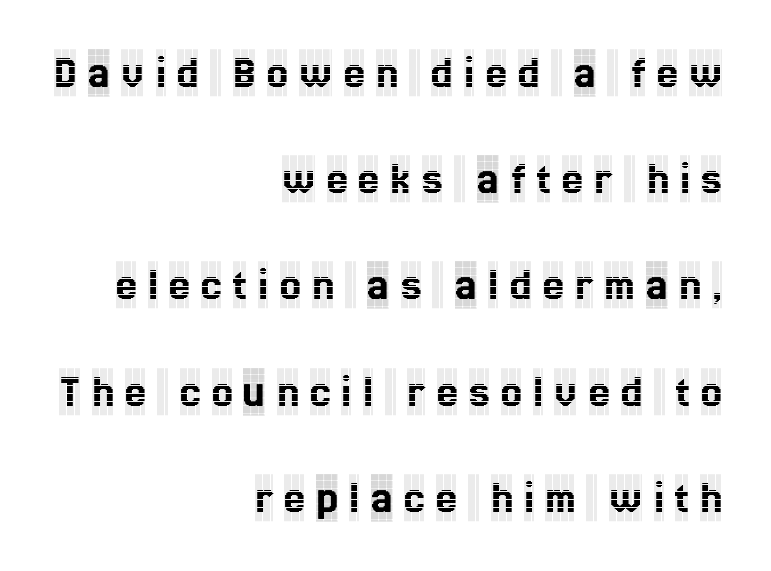
Q: Is the text italic (slanted)? A: No, it is upright.
Q: Is the typeface a serif or a sans-serif typeface? A: Serif.
Q: Is the text underlined? A: No.
Q: How is the paragraph aligned? A: Right-aligned.
Q: Is the spacing between letters normal or unusually wide? A: Unusually wide.
Q: Is the spacing between lines tight, normal or loose? A: Loose.
Q: Width (condensed, normal, or wide)? A: Condensed.
Q: x-height? A: Large.
Q: Monospaced? A: No.
